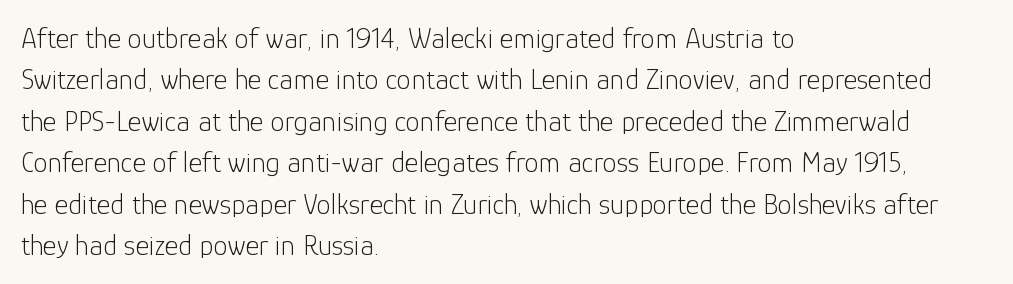
{"serif": "no", "italic": "no", "bold": "no", "weight": "light", "width": "normal", "stroke_contrast": "low", "x_height": "medium", "monospaced": "no", "underline": "no", "align": "left", "line_spacing": "normal", "line_spacing_ratio": 1.43, "letter_spacing": "normal", "letter_spacing_em": 0.0, "glyph_px": 29}
